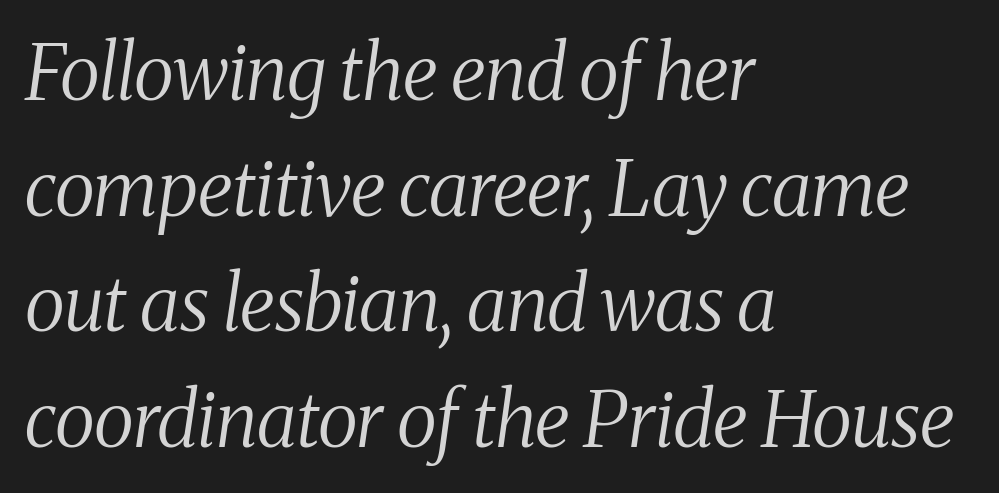
{"serif": "yes", "italic": "yes", "lean": "right", "slant_degrees": 8, "bold": "no", "weight": "regular", "width": "condensed", "stroke_contrast": "medium", "x_height": "medium", "monospaced": "no", "underline": "no", "align": "left", "line_spacing": "normal", "line_spacing_ratio": 1.52, "letter_spacing": "normal", "letter_spacing_em": 0.0, "glyph_px": 76}
